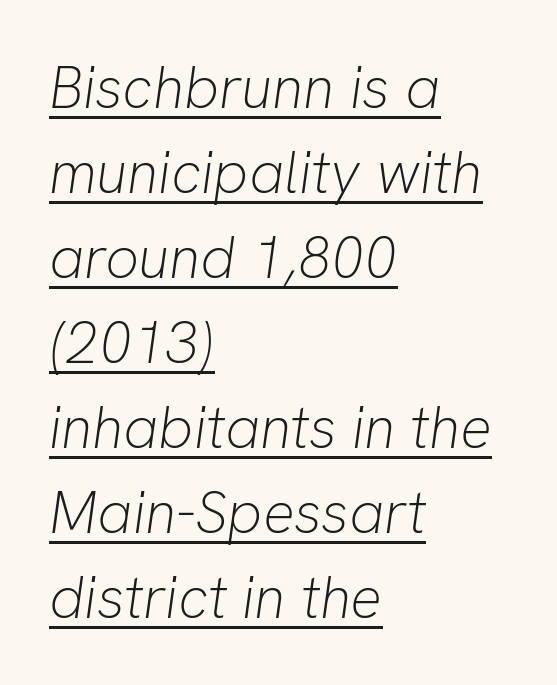
{"italic": "yes", "lean": "right", "slant_degrees": 8, "bold": "no", "weight": "light", "width": "normal", "stroke_contrast": "low", "x_height": "medium", "monospaced": "no", "underline": "yes", "align": "left", "line_spacing": "normal", "line_spacing_ratio": 1.44, "letter_spacing": "normal", "letter_spacing_em": 0.0, "glyph_px": 59}
